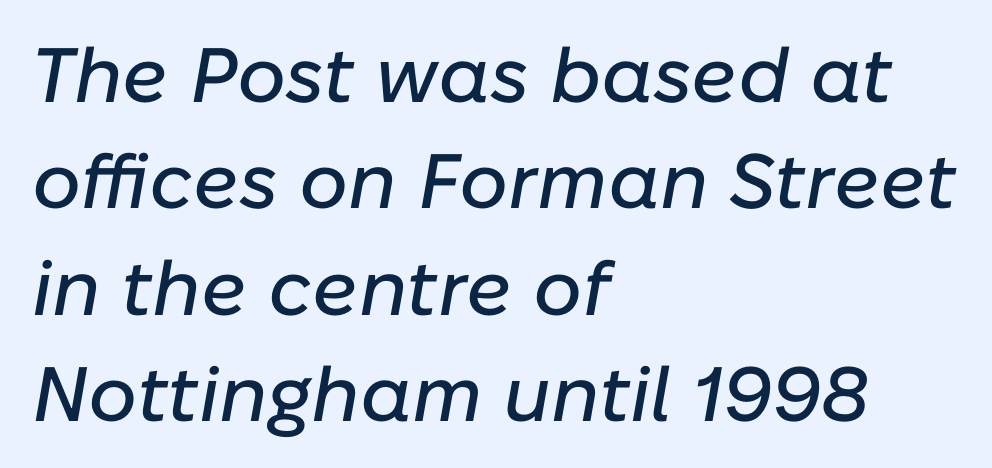
{"italic": "yes", "lean": "right", "slant_degrees": 10, "width": "normal", "stroke_contrast": "low", "x_height": "medium", "monospaced": "no", "underline": "no", "align": "left", "line_spacing": "normal", "line_spacing_ratio": 1.38, "letter_spacing": "normal", "letter_spacing_em": 0.0, "glyph_px": 77}
